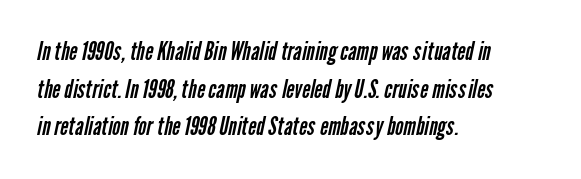
Q: Is the text bold? A: No.
Q: Is the text underlined? A: No.
Q: How is the paragraph aligned? A: Left-aligned.
Q: Is the spacing between letters normal or unusually wide? A: Normal.
Q: Is the spacing between lines tight, normal or loose? A: Normal.
